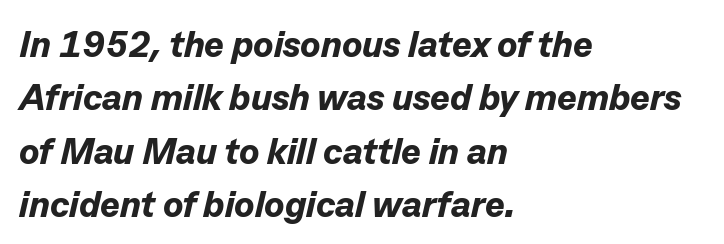
Q: Is the text bold? A: Yes.
Q: Is the text italic (slanted)? A: Yes, it leans right by about 13 degrees.
Q: Is the text underlined? A: No.
Q: How is the paragraph aligned? A: Left-aligned.
Q: Is the spacing between letters normal or unusually wide? A: Normal.
Q: Is the spacing between lines tight, normal or loose? A: Normal.
Q: Width (condensed, normal, or wide)? A: Normal.
Q: Stroke contrast? A: Low.
Q: x-height? A: Medium.
Q: Monospaced? A: No.
